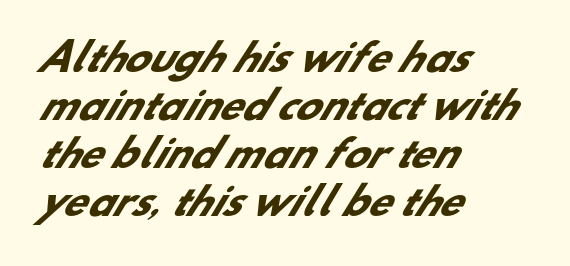
Regarding serifs, this sample does without them. Decoration check: the copy has no underline. No extra tracking has been applied to these lines. The characters look thick and weighty, a clear bold. Horizontal alignment here is leftward, the default for most running prose.
